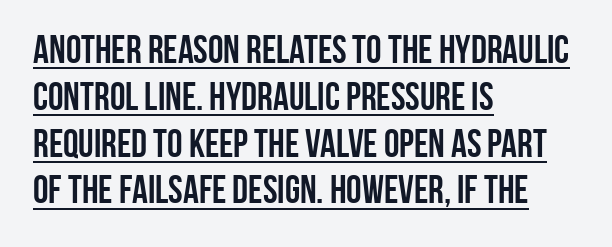
The image shows 39 px semibold, condensed sans-serif type, upright; set left-aligned, line spacing 1.2x, normal letter spacing, underlined; low stroke contrast and a large x-height.
